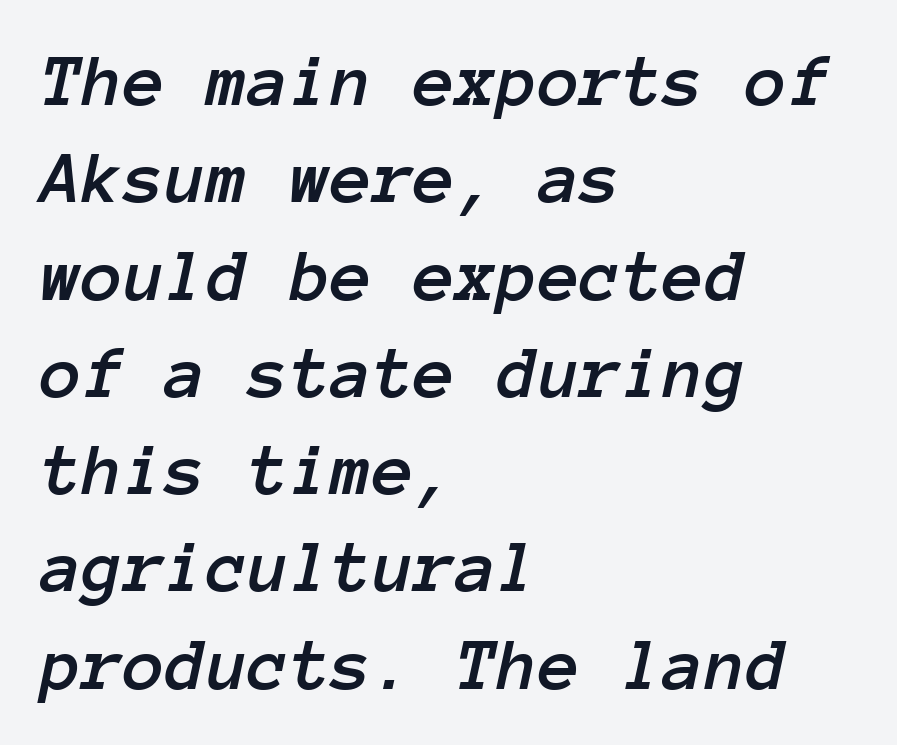
Q: Is the text italic (slanted)? A: Yes, it leans right by about 12 degrees.
Q: Is the text underlined? A: No.
Q: How is the paragraph aligned? A: Left-aligned.
Q: Is the spacing between letters normal or unusually wide? A: Normal.
Q: Is the spacing between lines tight, normal or loose? A: Normal.
Q: Width (condensed, normal, or wide)? A: Normal.
Q: Stroke contrast? A: Low.
Q: x-height? A: Medium.
Q: Monospaced? A: Yes.
